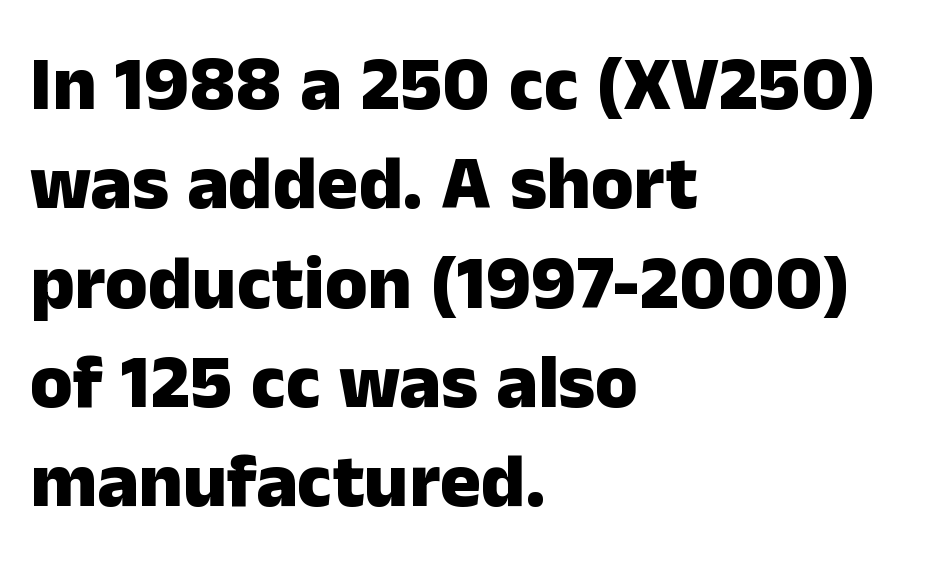
The baseline area is clear. Observe the ordinary spacing: letters are neighbours, not strangers. Vertically, the passage feels balanced, rows spaced as you'd expect. A typesetter would mark this as roman, not italic.
